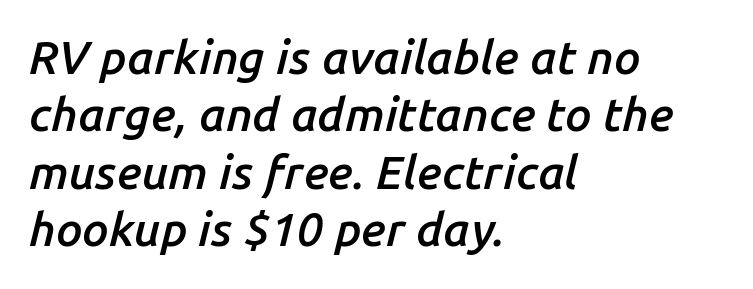
{"italic": "yes", "lean": "right", "slant_degrees": 14, "bold": "semi", "weight": "semibold", "width": "normal", "stroke_contrast": "low", "x_height": "medium", "monospaced": "no", "underline": "no", "align": "left", "line_spacing_ratio": 1.22, "letter_spacing": "normal", "letter_spacing_em": 0.0, "glyph_px": 47}
